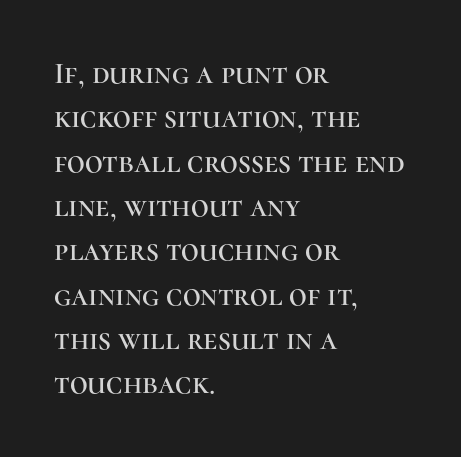
The image shows 31 px serif type, upright; set left-aligned, normal line spacing (1.43x), normal letter spacing, not underlined; high stroke contrast and a medium x-height.
